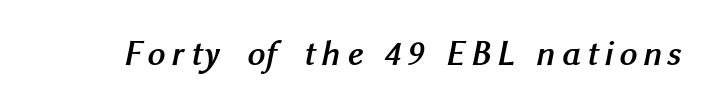
Q: Is the text bold? A: Yes.
Q: Is the typeface a serif or a sans-serif typeface? A: Sans-serif.
Q: Is the text underlined? A: No.
Q: Width (condensed, normal, or wide)? A: Normal.
Q: Stroke contrast? A: Medium.
Q: x-height? A: Medium.
Q: Monospaced? A: No.
